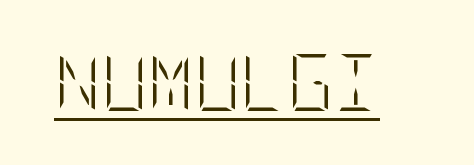
Descenders here cross a horizontal rule under the line. Ordinary non-slanted type is in use. Stems and bowls with no extra thickness — not bold. This rendering leaves character spacing at its baseline value.
